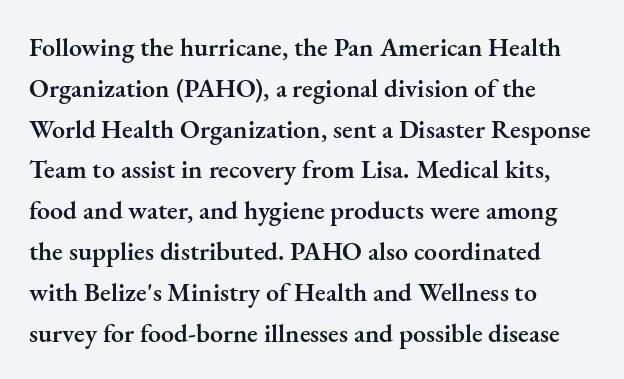
The image shows 26 px text type, upright; set left-aligned, normal line spacing (1.57x), normal letter spacing, not underlined.
